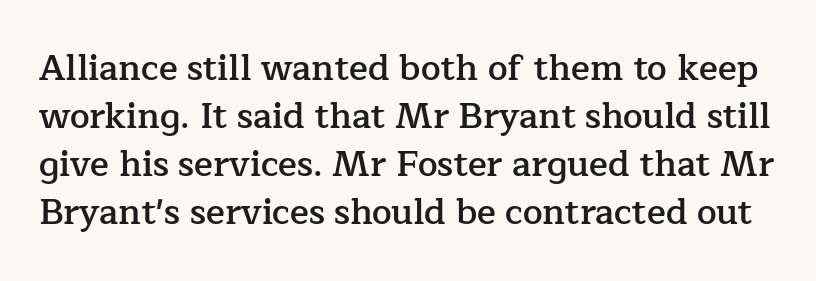
The type is set solid horizontally, with unmodified tracking. Leading: standard. This is serif lettering, the kind often seen in printed books. Ordinary non-slanted type is in use. Rule under the text: the space is simply empty.
